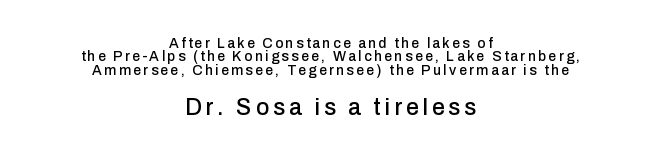
Q: Is the text italic (slanted)? A: No, it is upright.
Q: Is the text underlined? A: No.
Q: How is the paragraph aligned? A: Centered.
Q: Is the spacing between lines tight, normal or loose? A: Tight.
Q: Which block of text is set in a larger size, the first (top) or the second (bottom)? A: The second (bottom) one.
